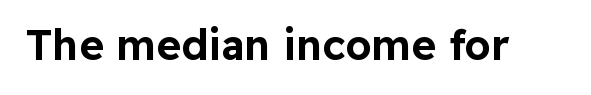
Is there any slant? The stems are plumb. Default kerning and tracking; the words read as compact shapes. Think of a printed novel: that variable character pitch is what you see here. You can tell from the bare stems that sans-serif type was used. Descenders are the only things crossing below the line.
